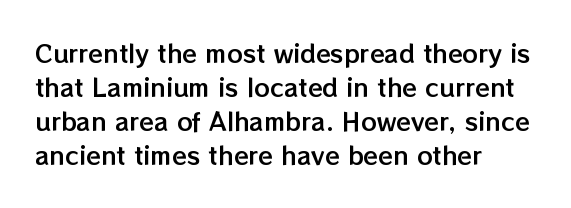
Q: Is the text italic (slanted)? A: No, it is upright.
Q: Is the text underlined? A: No.
Q: How is the paragraph aligned? A: Left-aligned.
Q: Is the spacing between letters normal or unusually wide? A: Normal.
Q: Is the spacing between lines tight, normal or loose? A: Normal.
